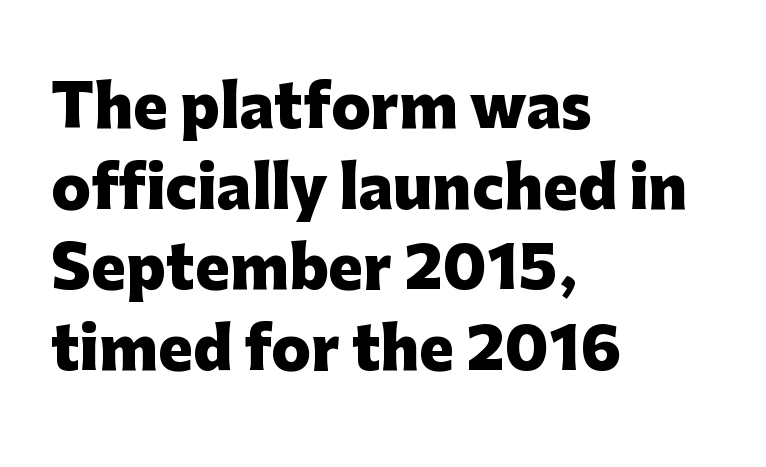
If you drew a line through each stem, it would be perfectly vertical. The gap between lines stays unmarked. In CSS terms this would be text-align: left. Does the leading feel generous? No, just average.
